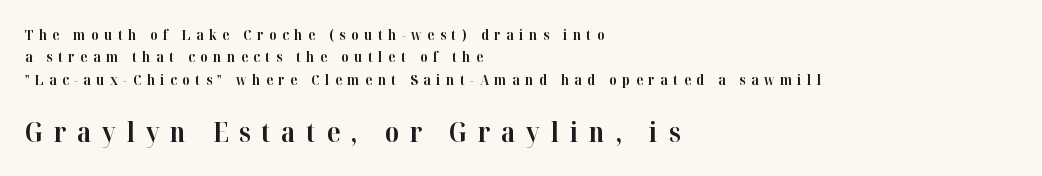
The horizontal fit of the characters is loose and conspicuously gappy. The setting favours the left margin, as ordinary paragraphs usually do. Rule under the text: the space is simply empty. Which of the two is more prominent by size? The second, at the bottom. The rendering uses a bold face; every stroke is thick and dark.
